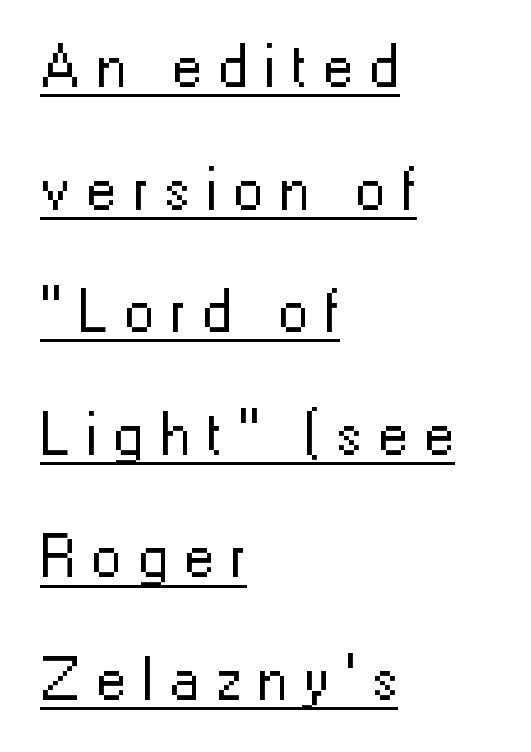
Q: Is the text bold? A: No.
Q: Is the text italic (slanted)? A: No, it is upright.
Q: Is the typeface a serif or a sans-serif typeface? A: Sans-serif.
Q: Is the text underlined? A: Yes.
Q: How is the paragraph aligned? A: Left-aligned.
Q: Is the spacing between letters normal or unusually wide? A: Unusually wide.
Q: Is the spacing between lines tight, normal or loose? A: Loose.
Q: Width (condensed, normal, or wide)? A: Normal.
Q: Stroke contrast? A: Low.
Q: x-height? A: Medium.
Q: Monospaced? A: No.
